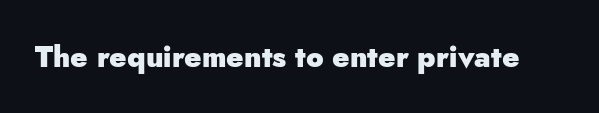
The image shows 29 px heavy sans-serif type, upright; set normal letter spacing, not underlined; low stroke contrast and a small x-height.
